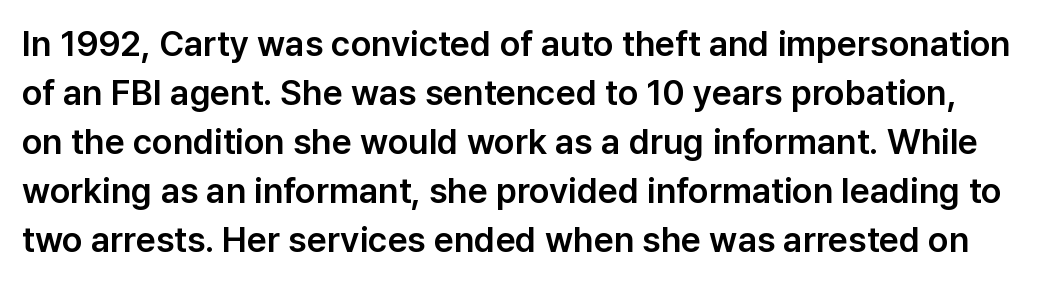
Q: Is the text italic (slanted)? A: No, it is upright.
Q: Is the typeface a serif or a sans-serif typeface? A: Sans-serif.
Q: Is the text underlined? A: No.
Q: Is the spacing between letters normal or unusually wide? A: Normal.
Q: Is the spacing between lines tight, normal or loose? A: Normal.
Q: Width (condensed, normal, or wide)? A: Normal.
Q: Stroke contrast? A: Low.
Q: x-height? A: Medium.
Q: Monospaced? A: No.
